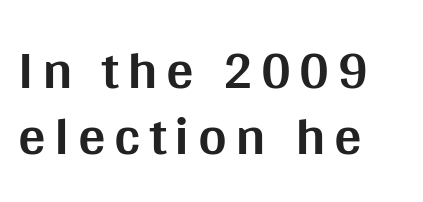
{"serif": "no", "italic": "no", "bold": "yes", "weight": "bold", "width": "normal", "stroke_contrast": "medium", "x_height": "large", "monospaced": "no", "underline": "no", "align": "left", "line_spacing_ratio": 1.2, "glyph_px": 55}
